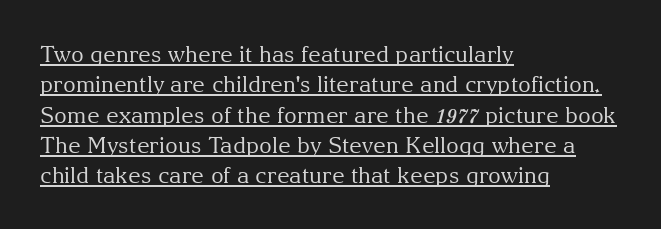
The image shows 22 px text type, upright; set left-aligned, normal line spacing (1.38x), normal letter spacing, underlined.
